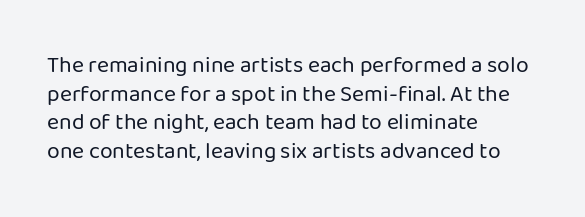
Q: Is the text bold? A: No.
Q: Is the text italic (slanted)? A: No, it is upright.
Q: Is the text underlined? A: No.
Q: How is the paragraph aligned? A: Left-aligned.
Q: Is the spacing between letters normal or unusually wide? A: Normal.
